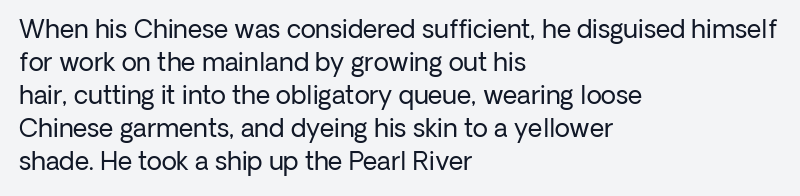
Q: Is the text bold? A: No.
Q: Is the text italic (slanted)? A: No, it is upright.
Q: Is the text underlined? A: No.
Q: How is the paragraph aligned? A: Left-aligned.
Q: Is the spacing between letters normal or unusually wide? A: Normal.
Q: Is the spacing between lines tight, normal or loose? A: Normal.
